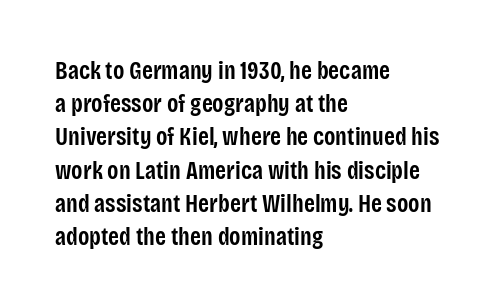
Q: Is the text bold? A: Semi-bold.
Q: Is the text italic (slanted)? A: No, it is upright.
Q: Is the text underlined? A: No.
Q: How is the paragraph aligned? A: Left-aligned.
Q: Is the spacing between letters normal or unusually wide? A: Normal.
Q: Is the spacing between lines tight, normal or loose? A: Normal.
